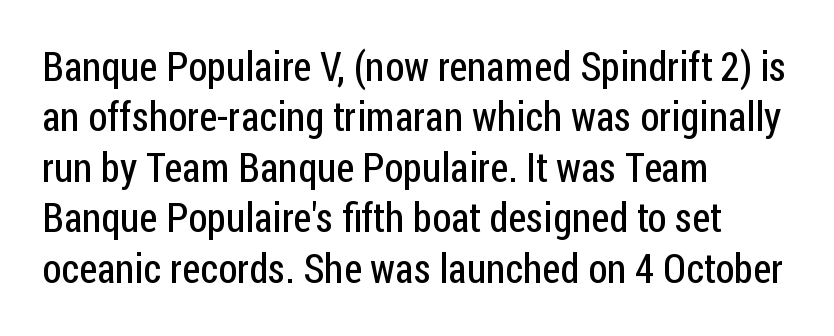
Q: Is the text bold? A: No.
Q: Is the text italic (slanted)? A: No, it is upright.
Q: Is the typeface a serif or a sans-serif typeface? A: Sans-serif.
Q: Is the text underlined? A: No.
Q: How is the paragraph aligned? A: Left-aligned.
Q: Is the spacing between letters normal or unusually wide? A: Normal.
Q: Width (condensed, normal, or wide)? A: Condensed.
Q: Stroke contrast? A: Low.
Q: x-height? A: Medium.
Q: Monospaced? A: No.
